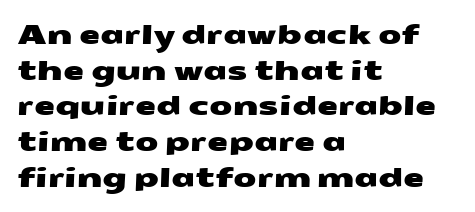
Q: Is the text underlined? A: No.
Q: How is the paragraph aligned? A: Left-aligned.
Q: Is the spacing between letters normal or unusually wide? A: Normal.
Q: Is the spacing between lines tight, normal or loose? A: Normal.
